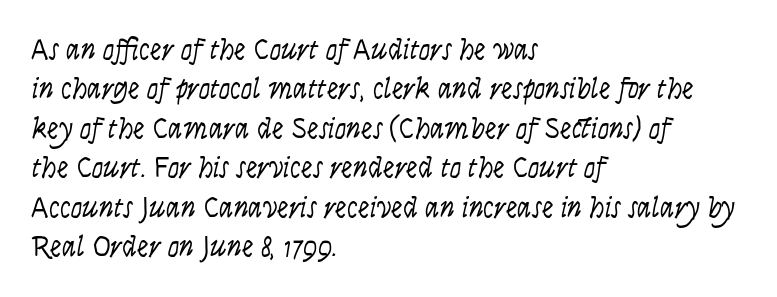
The line texture is even and compact thanks to regular tracking. Anything drawn beneath the words? Only blank space. This sample keeps an unexceptional amount of space between lines. The strokes are not fattened; the text isn't bold. Quick note: italic. The paragraph shown leans on its left margin.
